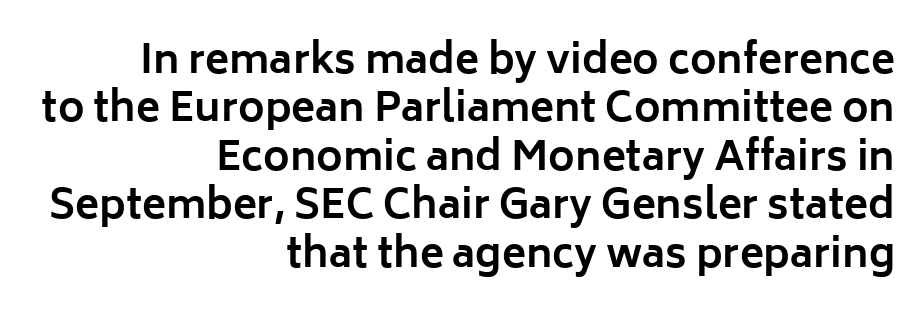
Q: Is the text bold? A: Yes.
Q: Is the text italic (slanted)? A: No, it is upright.
Q: Is the typeface a serif or a sans-serif typeface? A: Sans-serif.
Q: Is the text underlined? A: No.
Q: How is the paragraph aligned? A: Right-aligned.
Q: Is the spacing between letters normal or unusually wide? A: Normal.
Q: Width (condensed, normal, or wide)? A: Normal.
Q: Stroke contrast? A: Low.
Q: x-height? A: Medium.
Q: Monospaced? A: No.
